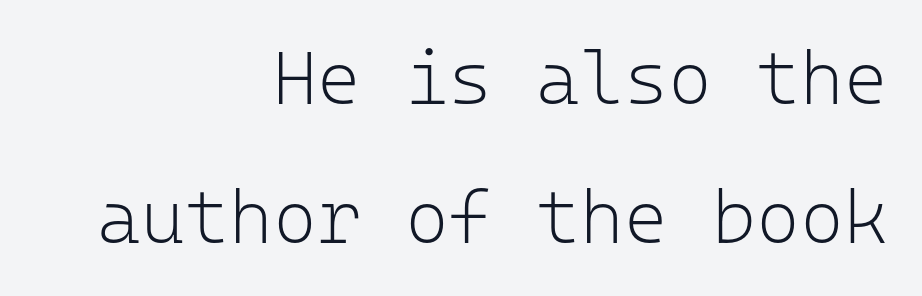
The image shows 75 px light sans-serif type, upright, monospaced; set right-aligned, line spacing 1.86x, normal letter spacing, not underlined; low stroke contrast and a medium x-height.
